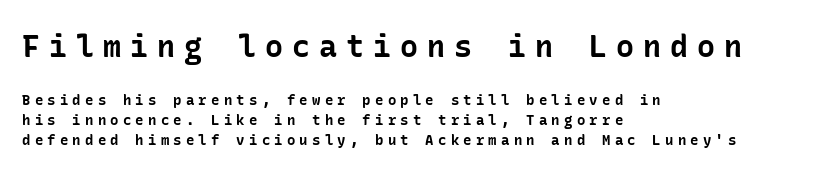
Type style note: lacks serifs. Does the copy run flush right? No — it runs flush left. A typesetter would call this leading conventional body-copy spacing. Clear beneath every line of the passage. Compare the two chunks: the upper has the greater cap height. There is plenty of visible air inserted between adjacent glyphs.
